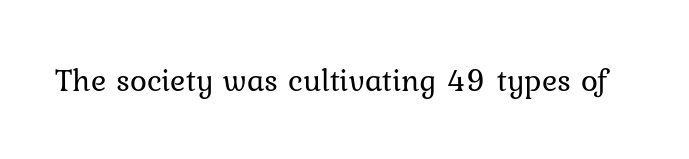
Here the designer chose a conventional face with non-uniform glyph widths. The passage shown is not underscored anywhere. Nothing heavy about these letters — not bold at all. The lettering stays uniformly vertical, giving the passage a roman look. The type is set solid horizontally, with unmodified tracking.
